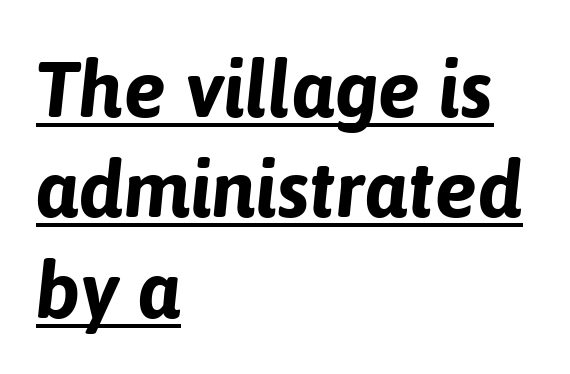
The image shows 79 px bold type, italic (leaning right); set left-aligned, normal line spacing (1.27x), normal letter spacing, underlined; low stroke contrast and a medium x-height.
